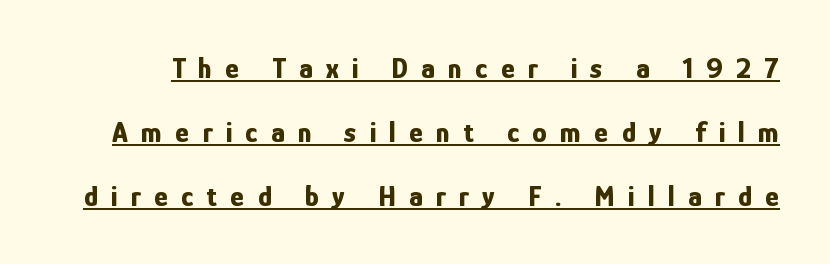
The image shows 29 px bold, condensed sans-serif type, upright; set loose line spacing (2.2x), unusually wide letter spacing (+0.46 em), underlined; low stroke contrast and a medium x-height.
